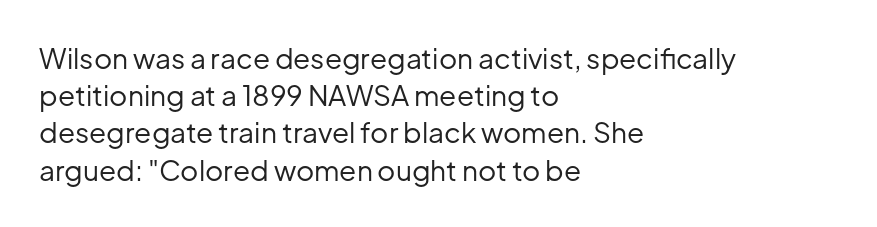
Descender tails drop into unmarked territory. Check where the strokes stop: nothing finishes them off — pure sans. Think of a printed novel: that variable character pitch is what you see here. The typography opts for an upright posture over an oblique one.
